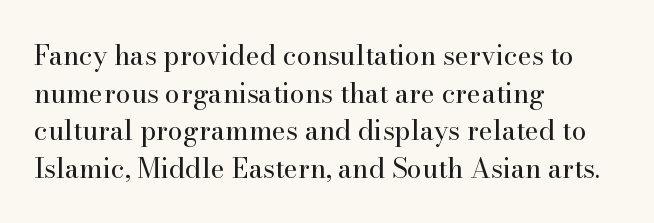
Notice how the stems are strictly vertical — no italics here. A bare baseline throughout the passage. Inter-character spacing is left at the font's built-in metrics. Vertical spacing — default. The ragged edge is on the right, which tells us the setting is flush left. The font sits on the lighter half of the weight spectrum, regular included.
